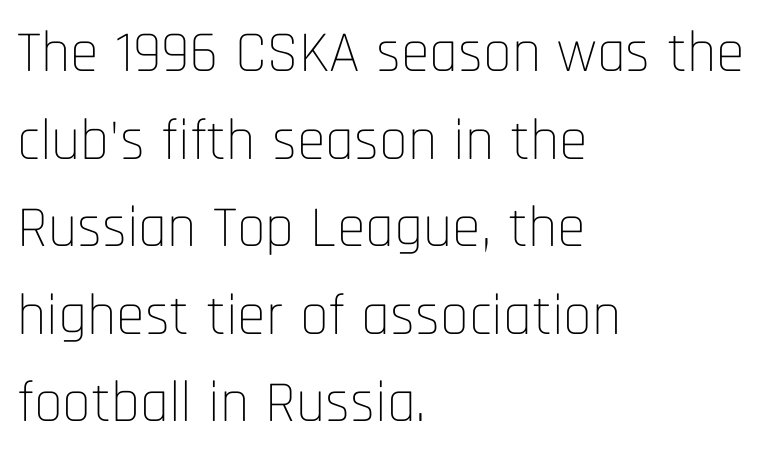
{"serif": "no", "italic": "no", "bold": "no", "weight": "thin", "width": "condensed", "stroke_contrast": "low", "x_height": "large", "monospaced": "no", "underline": "no", "align": "left", "line_spacing": "normal", "line_spacing_ratio": 1.51, "letter_spacing": "normal", "letter_spacing_em": 0.0, "glyph_px": 58}
